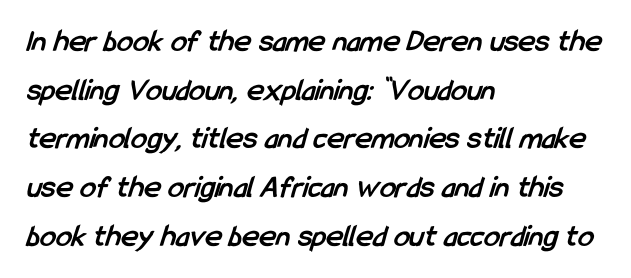
{"serif": "no", "bold": "yes", "weight": "semibold", "width": "condensed", "stroke_contrast": "low", "x_height": "medium", "monospaced": "no", "underline": "no", "align": "left", "line_spacing": "normal", "line_spacing_ratio": 1.52, "letter_spacing": "normal", "letter_spacing_em": 0.0, "glyph_px": 32}
